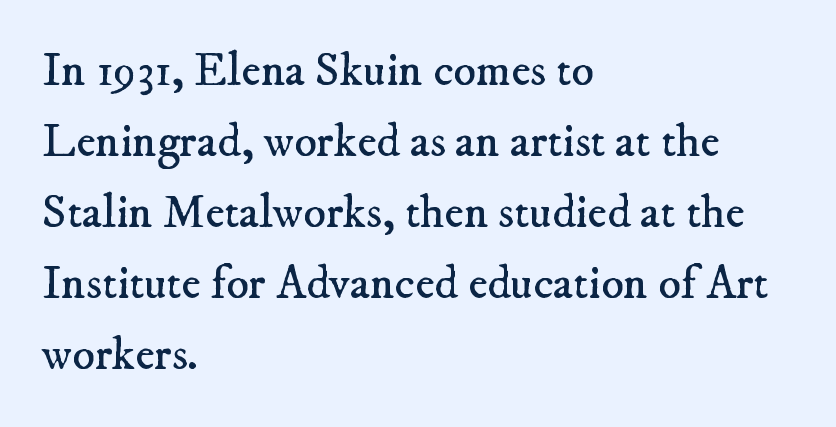
Type without underlining. Characters follow at the spacing the type designer built in. Caption: face not bold, strokes unweighted. Think of a printed novel: that variable character pitch is what you see here.
